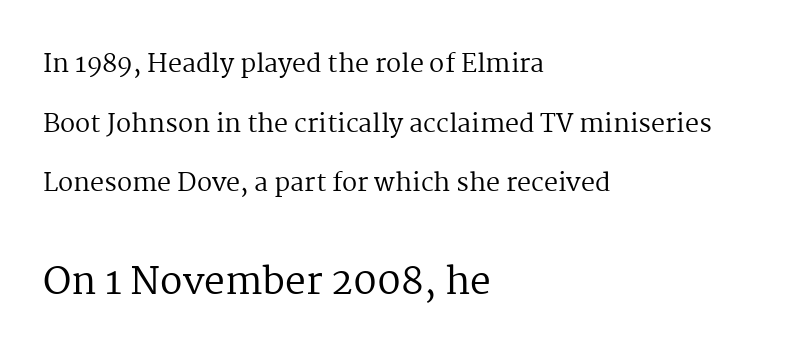
Has an underline been added? It has not. Typeset ragged right — the left edge is the straight one. The characters are drawn with everyday or finer stroke widths. This is roman type, the default non-slanted kind. The letterforms sit shoulder to shoulder at normal distance.
